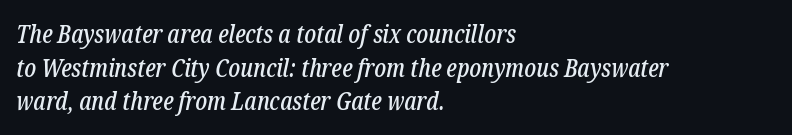
The glyphs look as if they've been sheared to an angle. These lines are set flush left with a ragged right edge. Default kerning and tracking; the words read as compact shapes. The designer left line spacing at the default.
